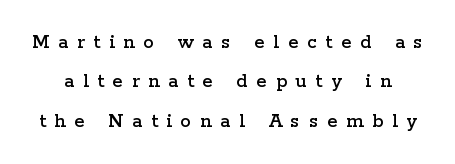
{"italic": "no", "underline": "no", "line_spacing_ratio": 1.87, "letter_spacing": "wide", "letter_spacing_em": 0.42, "glyph_px": 21}
